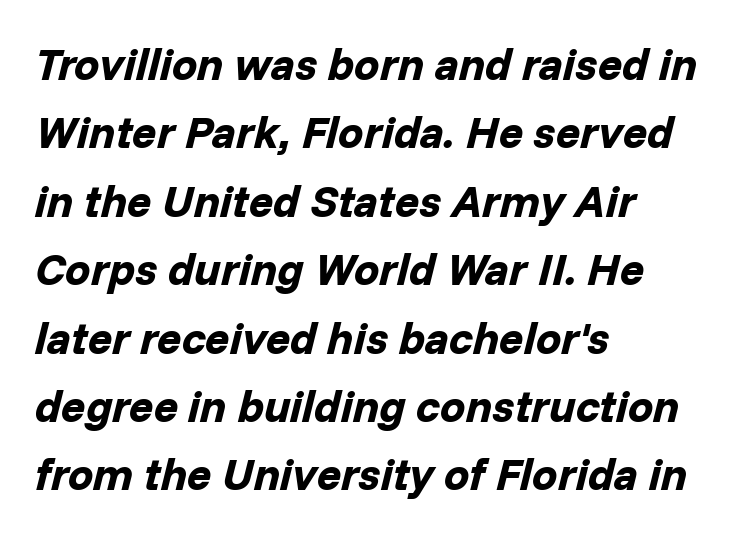
The image shows 45 px bold type, italic (leaning right); set left-aligned, normal line spacing (1.52x), normal letter spacing, not underlined; low stroke contrast and a medium x-height.
